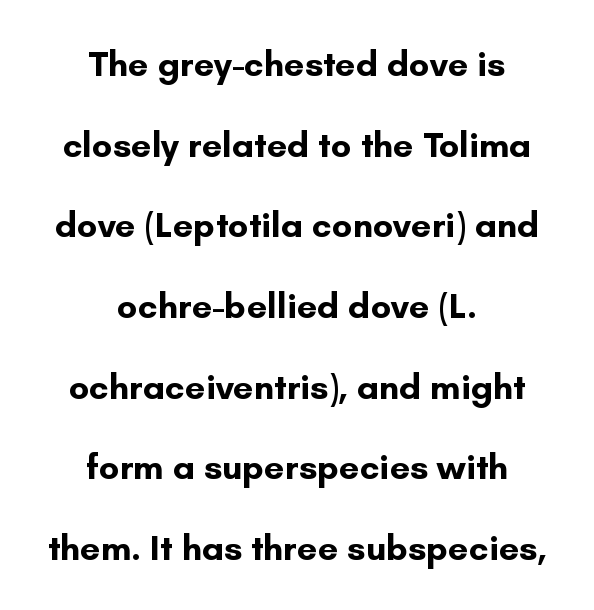
Tracking here is standard; glyphs follow each other at the usual distance. This is roman type, the default non-slanted kind. How would I describe the line gaps? Wide and relaxed. The paragraph has two soft edges and a firm central axis. Nope, no serifs anywhere on these letters.
